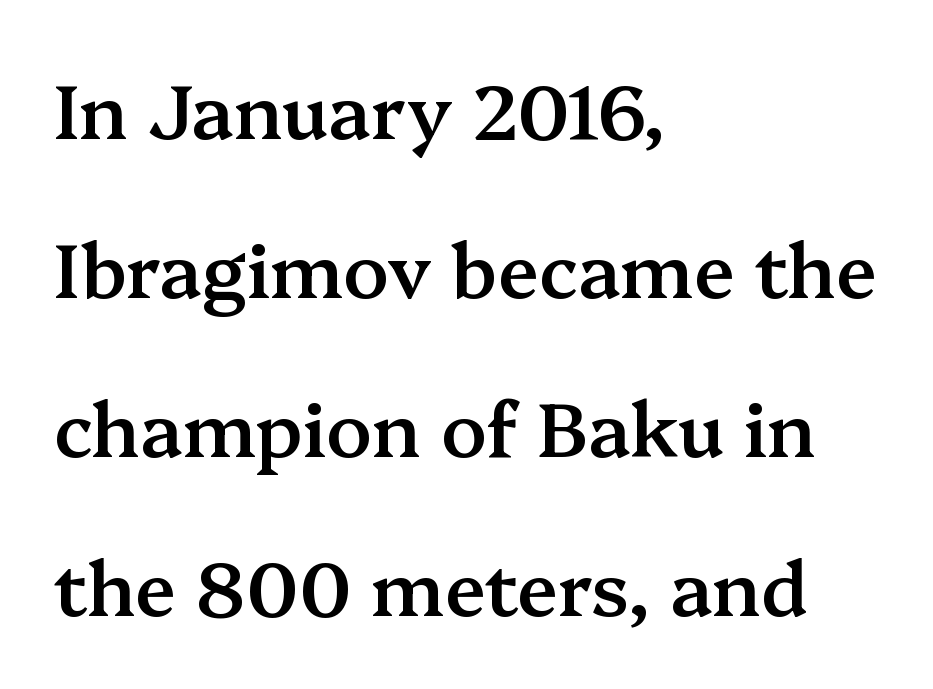
One-word summary of the alignment: left. Spacing verdict: proportional, widths tailored to each character. Bold? Not quite — semibold, heavier than regular but stopping short. Regarding serifs, this sample has them.
